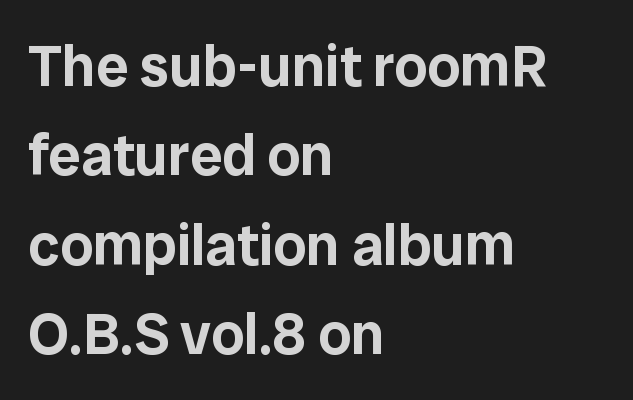
The image shows 58 px sans-serif type, upright; set left-aligned, normal line spacing (1.54x), normal letter spacing, not underlined; low stroke contrast and a medium x-height.
